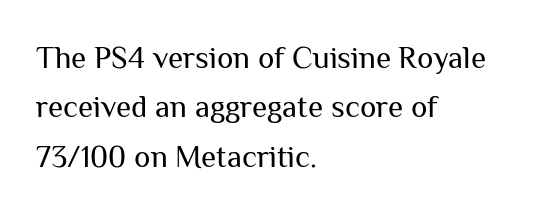
{"serif": "no", "italic": "no", "bold": "no", "weight": "regular", "width": "normal", "stroke_contrast": "medium", "x_height": "medium", "monospaced": "no", "underline": "no", "align": "left", "line_spacing": "normal", "line_spacing_ratio": 1.59, "letter_spacing": "normal", "letter_spacing_em": 0.0, "glyph_px": 31}
